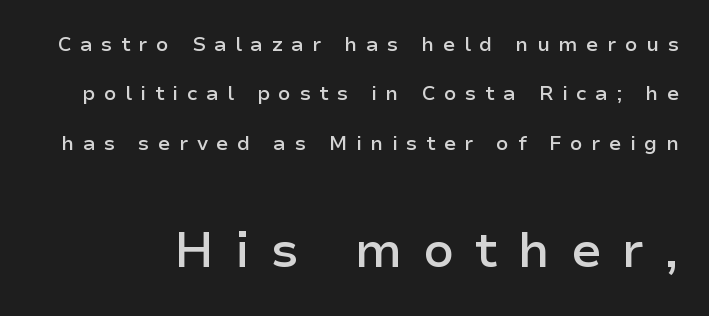
The typography opts for an upright posture over an oblique one. The passage shown is semibold, sitting just below true bold. A clean baseline with only descenders dipping below it. Line spacing here is loose.
